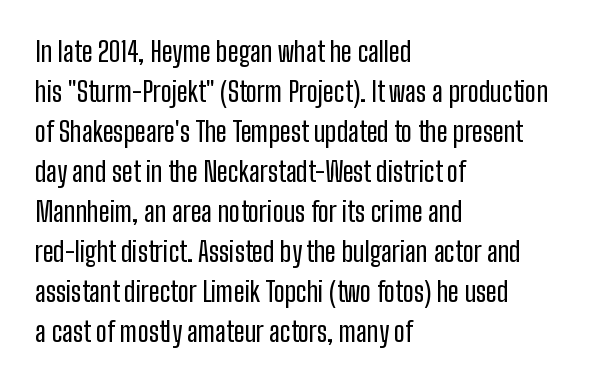
{"italic": "no", "underline": "no", "align": "left", "line_spacing": "normal", "line_spacing_ratio": 1.48, "letter_spacing": "normal", "letter_spacing_em": 0.0, "glyph_px": 27}
